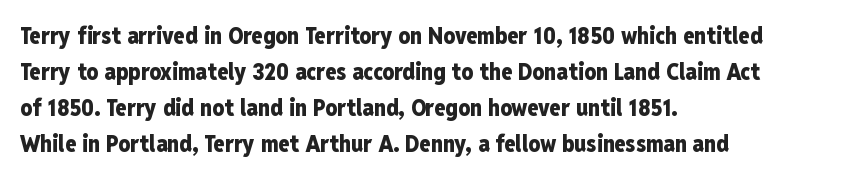
The image shows 23 px bold type, upright; set left-aligned, normal line spacing (1.56x), normal letter spacing, not underlined.
